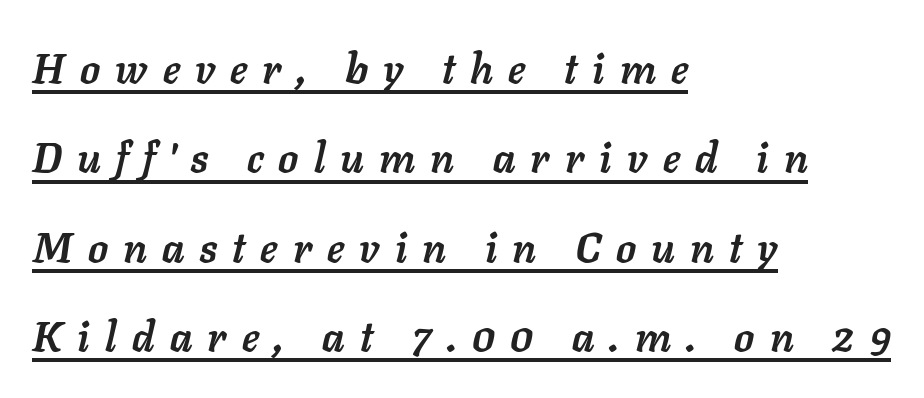
In terms of leading, this rendering errs on the spacious side. Do the characters align in a grid? No, the font is proportional. Emphasis is given by a line drawn under the lettering. Letter spacing: wide. This is oblique type, the kind used for emphasis or titles.
